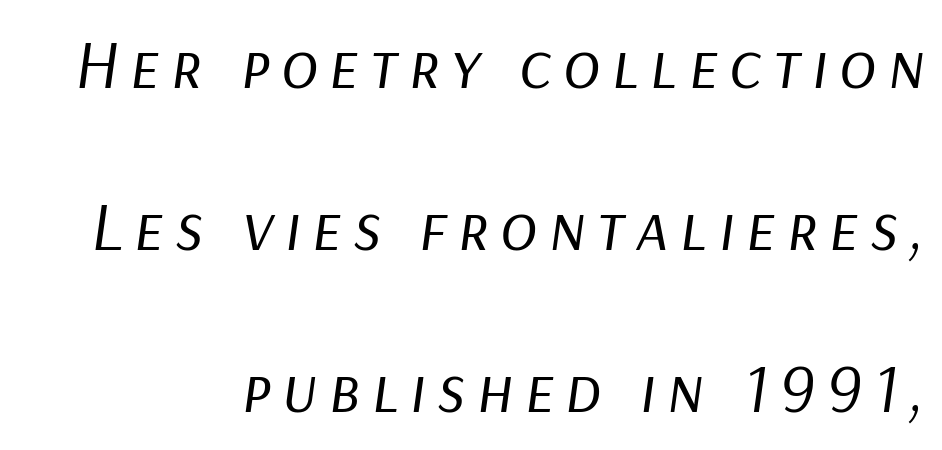
The text carries the slant typical of an italic or oblique font. Glance below the letters and you will spot only blank space. Compared with typical paragraphs, the rows here are farther apart. Typeset ragged left — the right edge is the straight one. The face used here is proportionally spaced, like ordinary book or web type.
